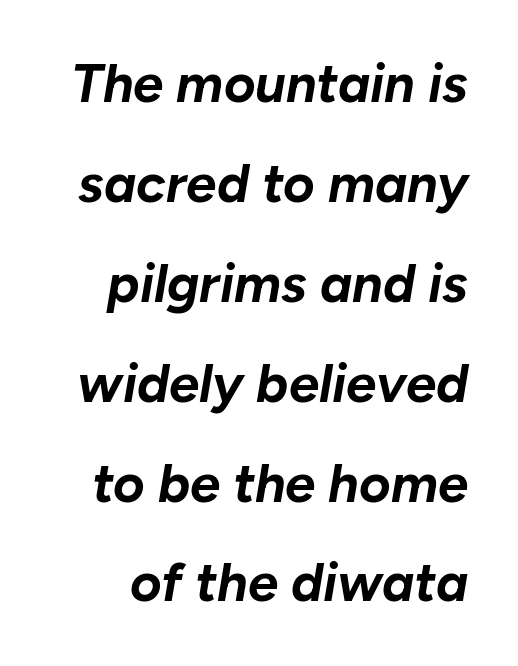
Here the designer chose a conventional face with non-uniform glyph widths. Check under the words: just untouched page. No extra tracking has been applied to these lines. On the weight axis this lands at bold, roughly 700. Notice how the stems are inclined rather than vertical — that's the hallmark of italics.
